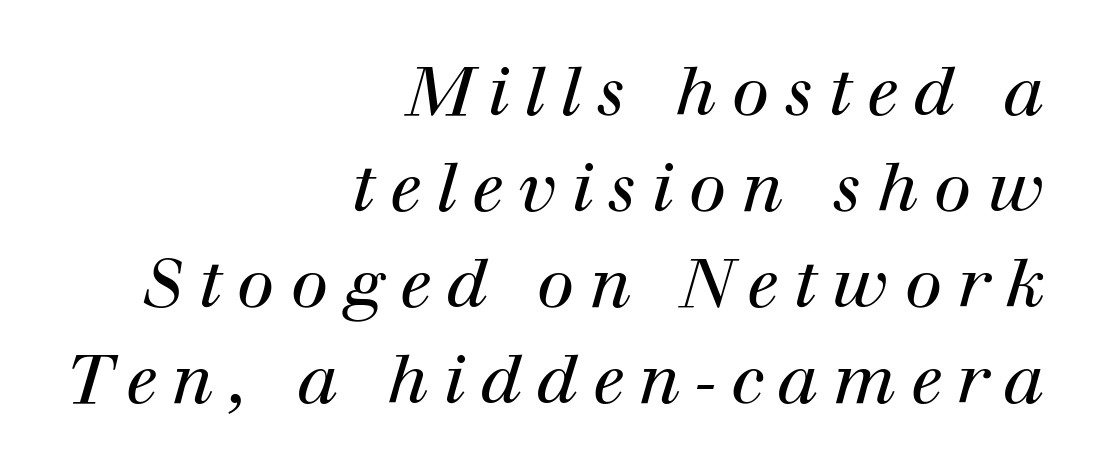
{"serif": "yes", "italic": "yes", "lean": "right", "slant_degrees": 12, "bold": "no", "weight": "regular", "width": "normal", "stroke_contrast": "high", "x_height": "medium", "monospaced": "no", "underline": "no", "align": "right", "line_spacing": "normal", "line_spacing_ratio": 1.41, "letter_spacing": "wide", "letter_spacing_em": 0.22, "glyph_px": 68}
